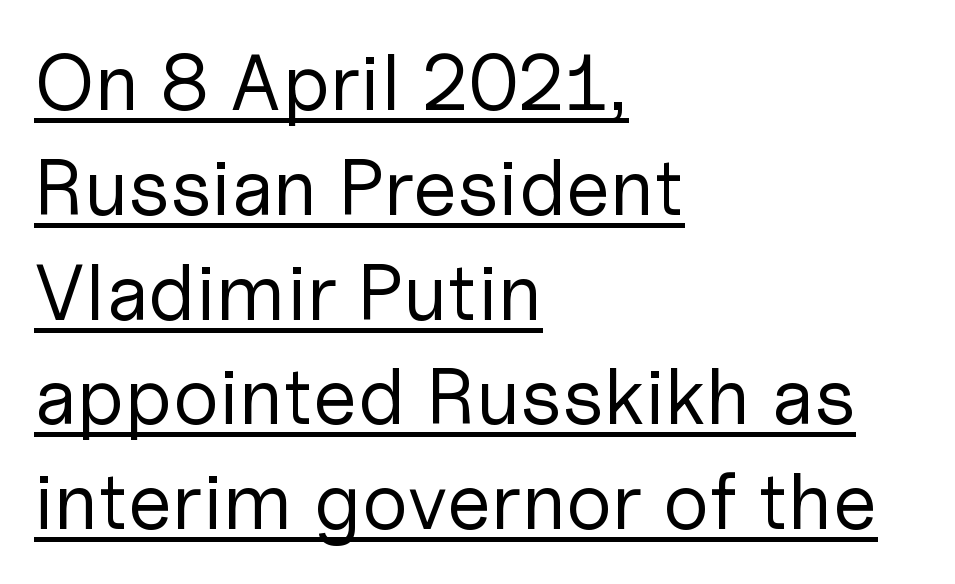
The image shows 80 px regular-weight sans-serif type, upright; set left-aligned, normal line spacing (1.31x), normal letter spacing, underlined; low stroke contrast and a medium x-height.
